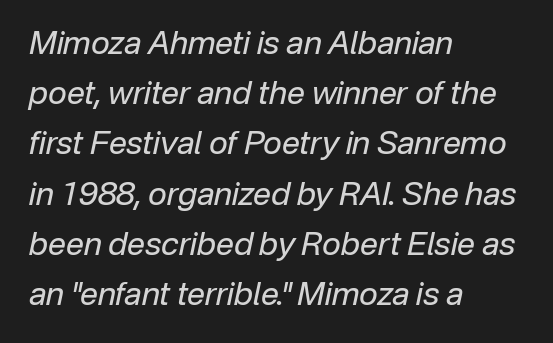
Q: Is the text bold? A: No.
Q: Is the text italic (slanted)? A: Yes, it leans right by about 12 degrees.
Q: Is the text underlined? A: No.
Q: How is the paragraph aligned? A: Left-aligned.
Q: Is the spacing between letters normal or unusually wide? A: Normal.
Q: Is the spacing between lines tight, normal or loose? A: Normal.
Q: Width (condensed, normal, or wide)? A: Normal.
Q: Stroke contrast? A: Low.
Q: x-height? A: Medium.
Q: Monospaced? A: No.
